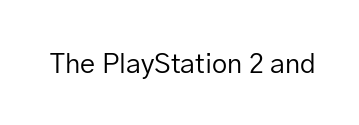
{"italic": "no", "bold": "no", "underline": "no", "letter_spacing": "normal", "letter_spacing_em": 0.0, "glyph_px": 27}
